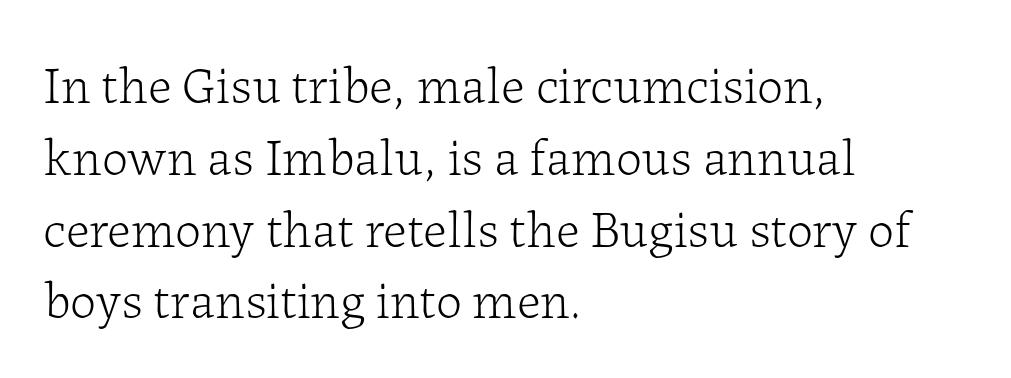
{"serif": "yes", "italic": "no", "bold": "no", "weight": "light", "width": "normal", "stroke_contrast": "low", "x_height": "medium", "monospaced": "no", "underline": "no", "align": "left", "line_spacing": "normal", "line_spacing_ratio": 1.38, "letter_spacing": "normal", "letter_spacing_em": 0.0, "glyph_px": 52}
